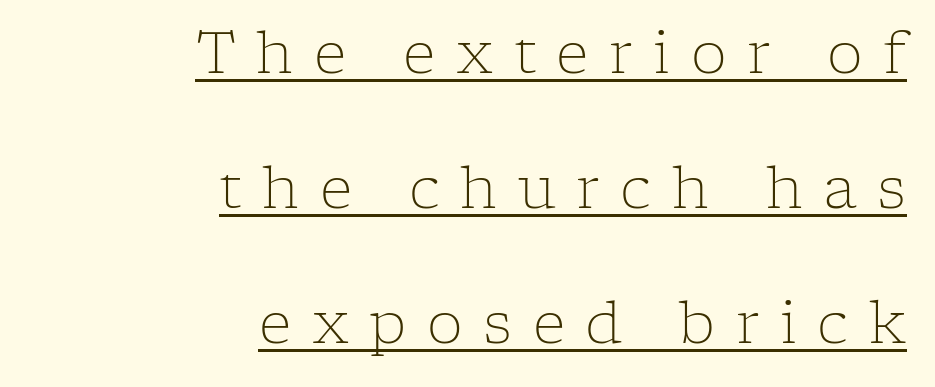
What kind of face is this? One with serifs. Varying glyph widths throughout — classic text-font behaviour. In designer terms, the underline attribute is active on this setting. The letters stand straight up with perfectly vertical stems. Inter-character spacing is expanded well beyond the font's built-in metrics.
